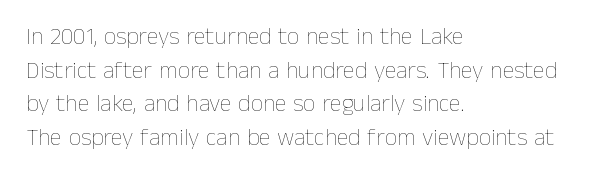
{"italic": "no", "bold": "no", "underline": "no", "align": "left", "line_spacing": "normal", "line_spacing_ratio": 1.4, "letter_spacing": "normal", "letter_spacing_em": 0.0, "glyph_px": 24}
